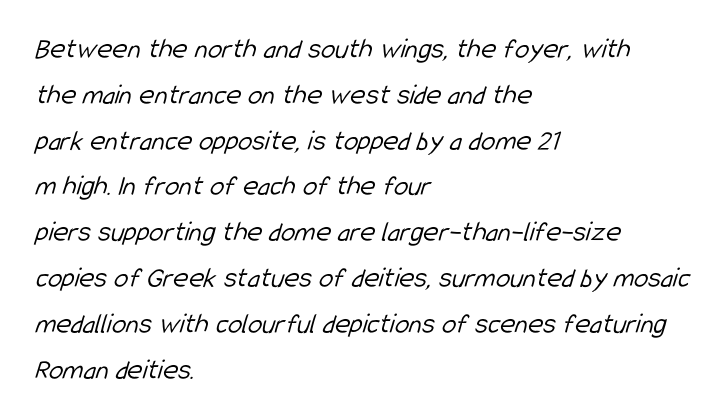
{"serif": "no", "bold": "no", "weight": "light", "width": "condensed", "stroke_contrast": "low", "x_height": "medium", "monospaced": "no", "underline": "no", "align": "left", "line_spacing": "normal", "line_spacing_ratio": 1.58, "letter_spacing": "normal", "letter_spacing_em": 0.0, "glyph_px": 29}
